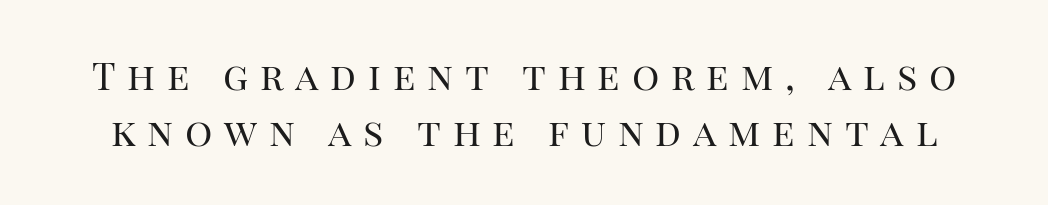
{"serif": "yes", "italic": "no", "bold": "no", "weight": "regular", "width": "normal", "stroke_contrast": "high", "x_height": "large", "monospaced": "no", "underline": "no", "line_spacing": "normal", "line_spacing_ratio": 1.48, "letter_spacing": "wide", "letter_spacing_em": 0.31, "glyph_px": 38}
